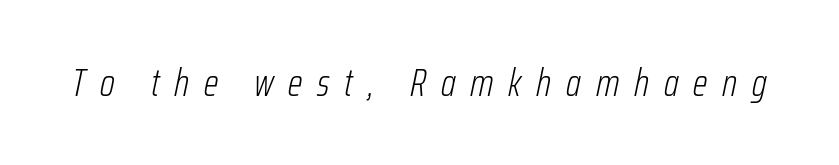
The image shows 38 px light, condensed type, italic (leaning right); set unusually wide letter spacing (+0.39 em), not underlined; low stroke contrast and a medium x-height.
